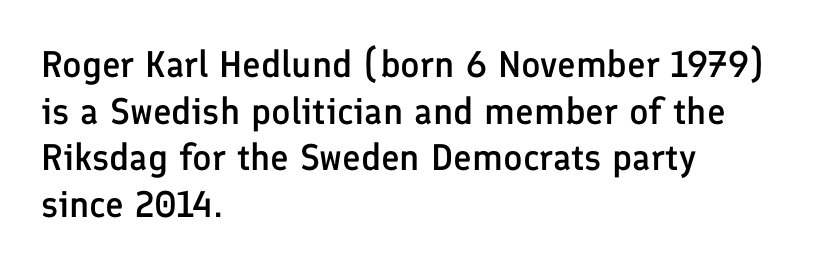
No feet cap the strokes, marking this as sans-serif type. The compositor pushed each line to the left boundary. Rule under the text: the space is simply empty. Evenly set lines give the paragraph a standard silhouette. Tracking here is standard; glyphs follow each other at the usual distance.
